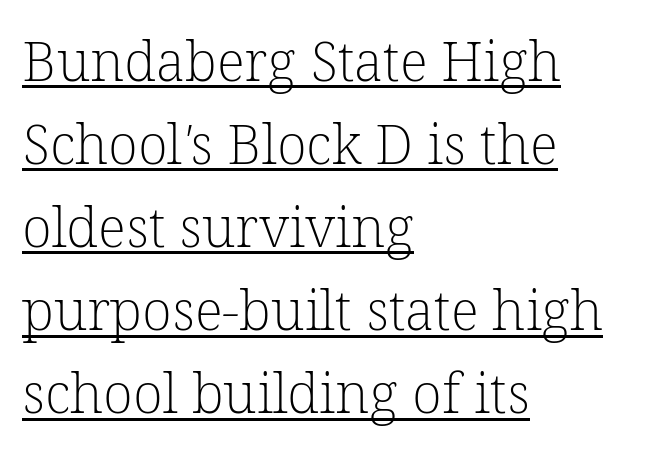
Q: Is the text bold? A: No.
Q: Is the typeface a serif or a sans-serif typeface? A: Serif.
Q: Is the text underlined? A: Yes.
Q: How is the paragraph aligned? A: Left-aligned.
Q: Is the spacing between letters normal or unusually wide? A: Normal.
Q: Is the spacing between lines tight, normal or loose? A: Normal.
Q: Width (condensed, normal, or wide)? A: Normal.
Q: Stroke contrast? A: Low.
Q: x-height? A: Medium.
Q: Monospaced? A: No.
